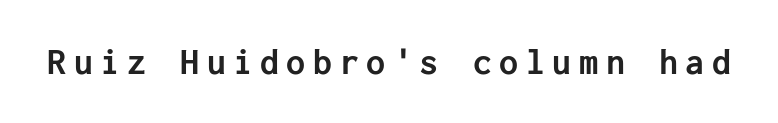
{"serif": "no", "italic": "no", "bold": "yes", "weight": "semibold", "width": "normal", "stroke_contrast": "low", "x_height": "medium", "underline": "no", "letter_spacing": "wide", "letter_spacing_em": 0.2, "glyph_px": 38}
